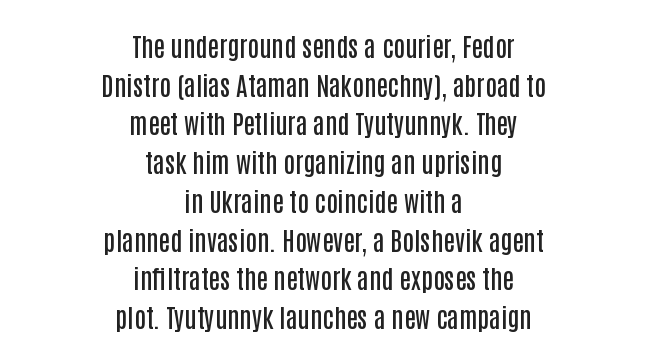
Q: Is the text bold? A: Semi-bold.
Q: Is the text italic (slanted)? A: No, it is upright.
Q: Is the text underlined? A: No.
Q: How is the paragraph aligned? A: Centered.
Q: Is the spacing between letters normal or unusually wide? A: Normal.
Q: Is the spacing between lines tight, normal or loose? A: Normal.
